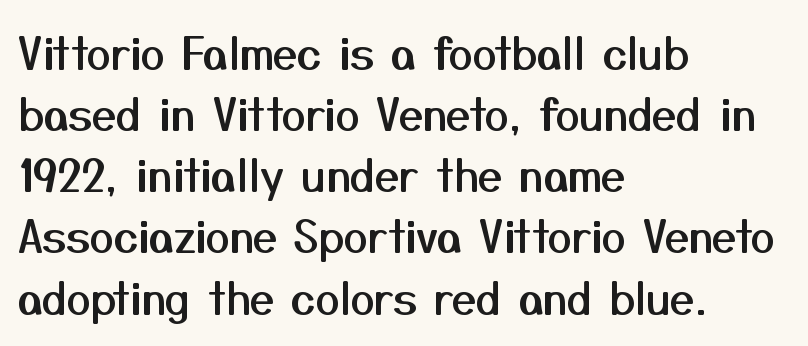
The image shows 44 px sans-serif type, upright; set left-aligned, normal line spacing (1.39x), normal letter spacing, not underlined; medium stroke contrast and a medium x-height.
